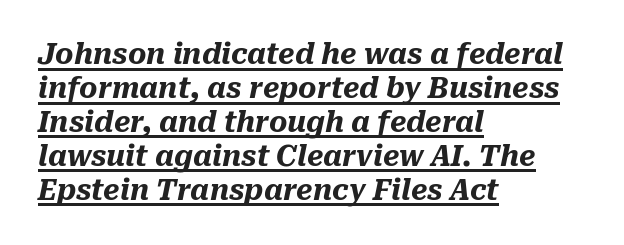
The image shows 28 px heavy type, italic (leaning right); set left-aligned, line spacing 1.21x, normal letter spacing, underlined; medium stroke contrast and a medium x-height.
